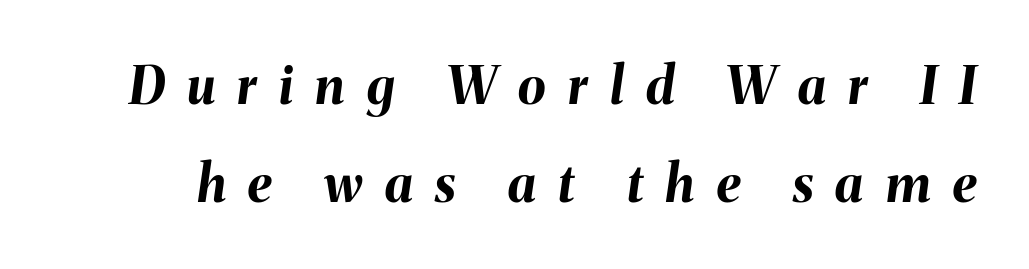
Q: Is the text bold? A: Yes.
Q: Is the text italic (slanted)? A: Yes, it leans right by about 8 degrees.
Q: Is the text underlined? A: No.
Q: Is the spacing between letters normal or unusually wide? A: Unusually wide.
Q: Is the spacing between lines tight, normal or loose? A: Loose.
Q: Width (condensed, normal, or wide)? A: Normal.
Q: Stroke contrast? A: Medium.
Q: x-height? A: Medium.
Q: Monospaced? A: No.
